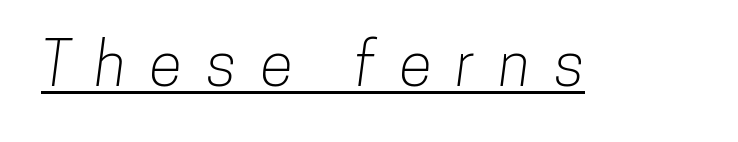
The image shows 60 px condensed sans-serif type; set unusually wide letter spacing (+0.4 em), underlined; low stroke contrast and a medium x-height.
